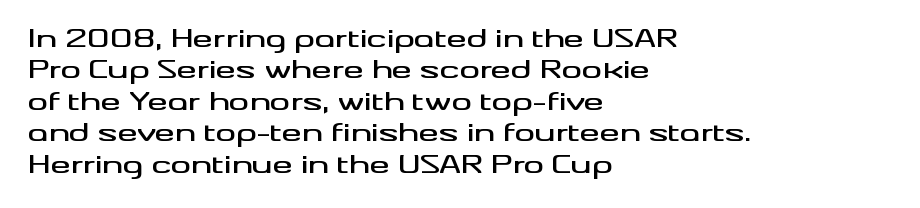
The space directly below the letters is spotless. Whoever set this chose a conventional vertical rhythm. The typesetter chose a ragged-right arrangement here. Posture: straight, roman, zero tilt. Standard letterfit; no display-style spreading of the glyphs.
